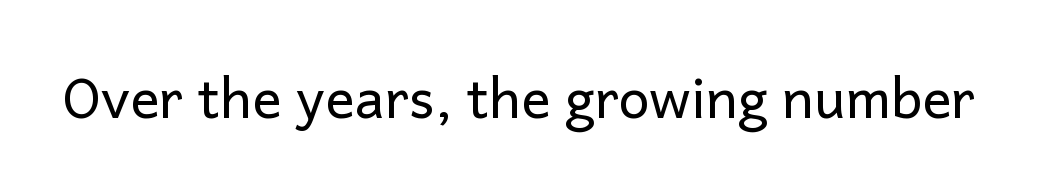
Q: Is the text bold? A: No.
Q: Is the text italic (slanted)? A: No, it is upright.
Q: Is the typeface a serif or a sans-serif typeface? A: Sans-serif.
Q: Is the text underlined? A: No.
Q: Is the spacing between letters normal or unusually wide? A: Normal.
Q: Width (condensed, normal, or wide)? A: Normal.
Q: Stroke contrast? A: Low.
Q: x-height? A: Medium.
Q: Monospaced? A: No.
